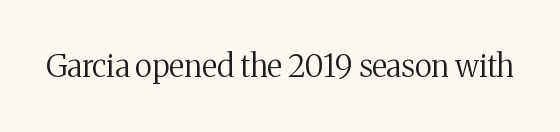
The image shows 31 px regular-weight serif type, upright; set normal letter spacing, not underlined; medium stroke contrast and a medium x-height.
